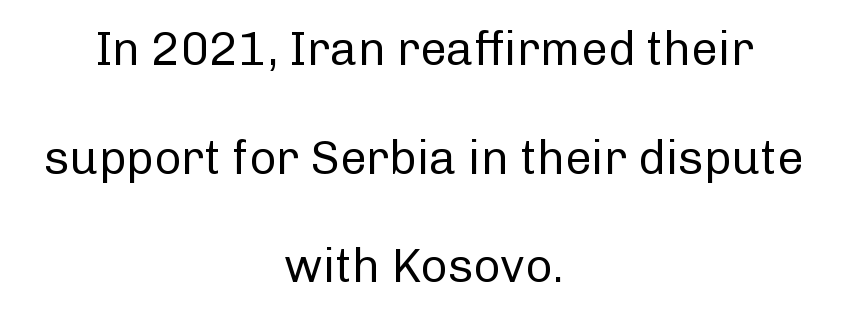
Rendered with straight, roman letterforms. This sample has the flowing, uneven cadence of proportional lettering. A typesetter would call this zero additional tracking. Look at the bottom of the vertical strokes: they stop flat, with no serifs. This is not heavy type; no bold has been used. Decoration check: the copy has no underline.
